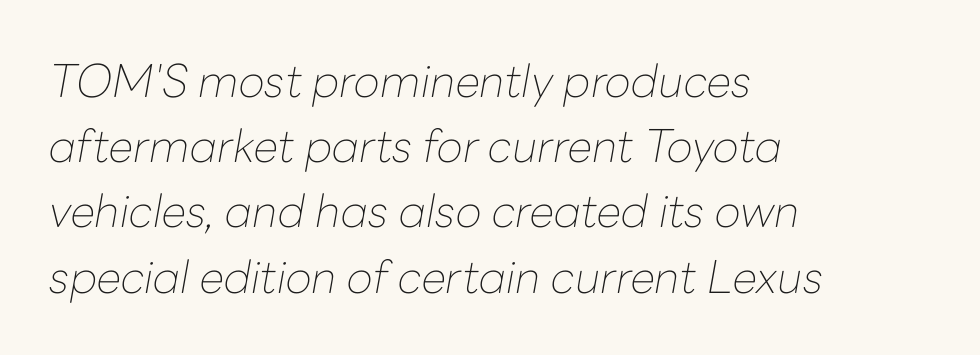
The image shows 45 px thin type, italic (leaning right); set left-aligned, normal line spacing (1.45x), normal letter spacing, not underlined; low stroke contrast and a medium x-height.
